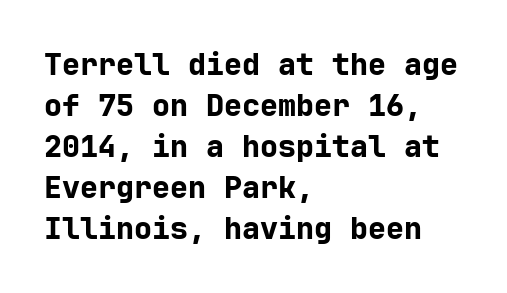
Q: Is the text bold? A: Yes.
Q: Is the text italic (slanted)? A: No, it is upright.
Q: Is the typeface a serif or a sans-serif typeface? A: Sans-serif.
Q: Is the text underlined? A: No.
Q: How is the paragraph aligned? A: Left-aligned.
Q: Is the spacing between letters normal or unusually wide? A: Normal.
Q: Is the spacing between lines tight, normal or loose? A: Normal.
Q: Width (condensed, normal, or wide)? A: Normal.
Q: Stroke contrast? A: Low.
Q: x-height? A: Medium.
